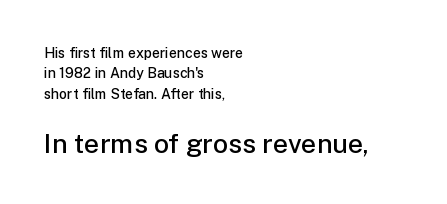
Q: Is the text bold? A: Semi-bold.
Q: Is the text italic (slanted)? A: No, it is upright.
Q: Is the text underlined? A: No.
Q: How is the paragraph aligned? A: Left-aligned.
Q: Is the spacing between letters normal or unusually wide? A: Normal.
Q: Is the spacing between lines tight, normal or loose? A: Normal.
Q: Which block of text is set in a larger size, the first (top) or the second (bottom)? A: The second (bottom) one.
